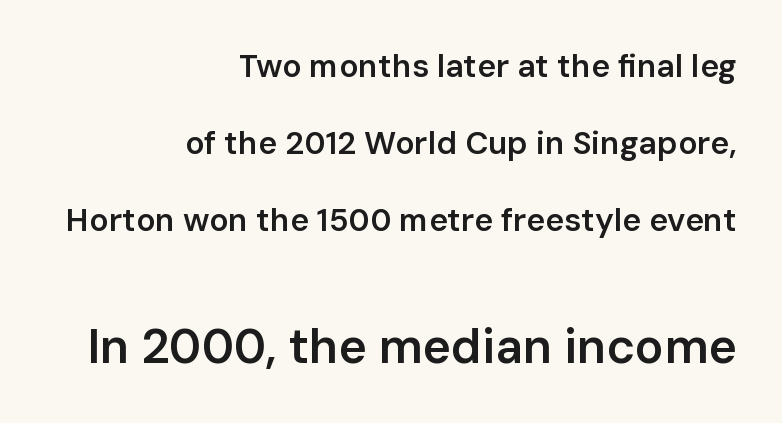
A bare baseline throughout the passage. The gaps between neighbouring characters are ordinary and unremarkable. The specimen reads as upright at a glance. A fair bit of extra ink — the face is semibold, not bold.
